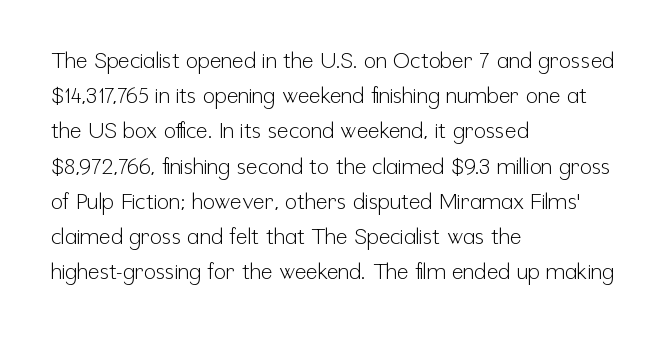
Q: Is the text bold? A: No.
Q: Is the text italic (slanted)? A: No, it is upright.
Q: Is the text underlined? A: No.
Q: How is the paragraph aligned? A: Left-aligned.
Q: Is the spacing between letters normal or unusually wide? A: Normal.
Q: Is the spacing between lines tight, normal or loose? A: Normal.
